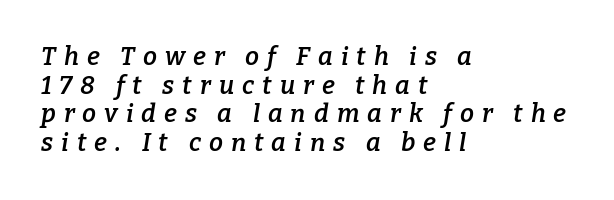
{"italic": "yes", "lean": "right", "slant_degrees": 9, "bold": "semi", "underline": "no", "align": "left", "line_spacing": "tight", "line_spacing_ratio": 1.15, "letter_spacing": "wide", "letter_spacing_em": 0.32, "glyph_px": 25}
